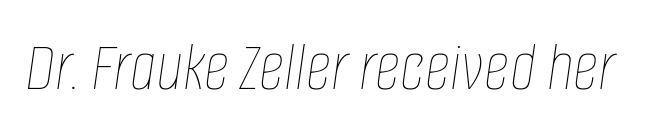
The image shows 71 px thin, condensed type, italic (leaning right); set normal letter spacing, not underlined; low stroke contrast and a large x-height.
